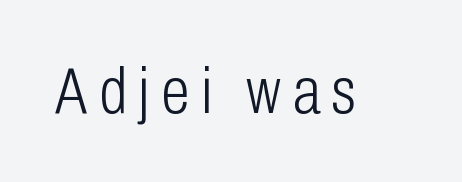
Q: Is the text bold? A: No.
Q: Is the text italic (slanted)? A: No, it is upright.
Q: Is the typeface a serif or a sans-serif typeface? A: Sans-serif.
Q: Is the text underlined? A: No.
Q: Width (condensed, normal, or wide)? A: Condensed.
Q: Stroke contrast? A: Low.
Q: x-height? A: Medium.
Q: Monospaced? A: No.
